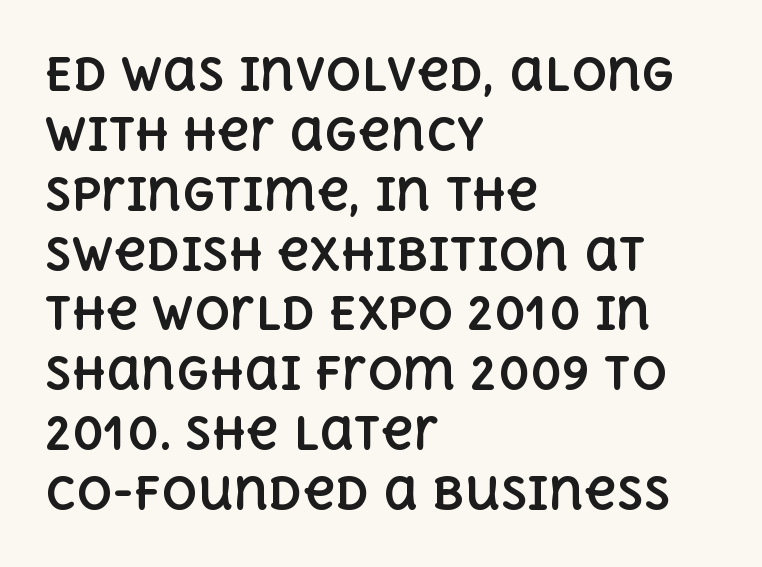
{"italic": "no", "bold": "yes", "weight": "bold", "width": "normal", "x_height": "large", "monospaced": "no", "underline": "no", "align": "left", "line_spacing": "normal", "line_spacing_ratio": 1.36, "letter_spacing": "normal", "letter_spacing_em": 0.0, "glyph_px": 44}
